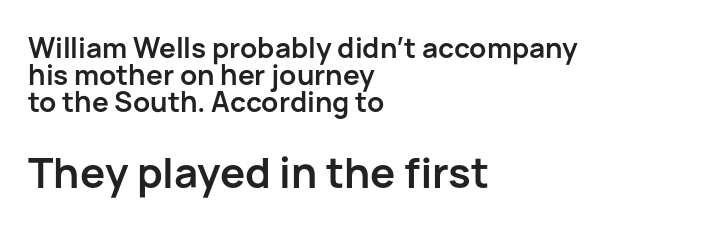
A typesetter would call this proportional, since set widths differ per character. Look at the glyph heights: the lower group is clearly the bigger setting. Observe the ordinary spacing: letters are neighbours, not strangers. Check under the words: just untouched page. Regarding serifs, this sample does without them. Line spacing here is tight.
